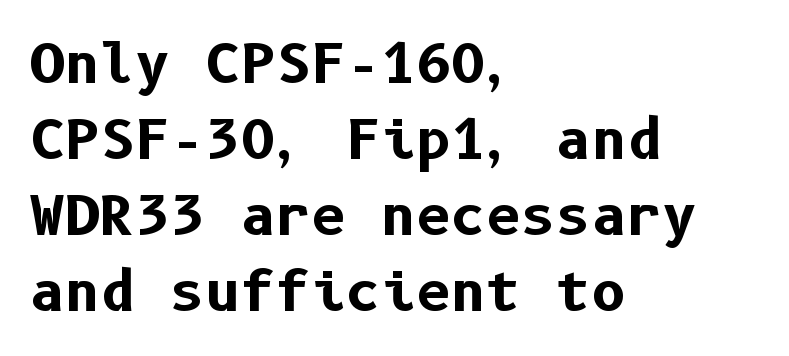
Nobody touched the tracking dial on this one. Summary of vertical rhythm: regular, with standard interline spacing. Nothing sits at the stroke ends, so this counts as sans-serif. The gap between lines stays unmarked.
